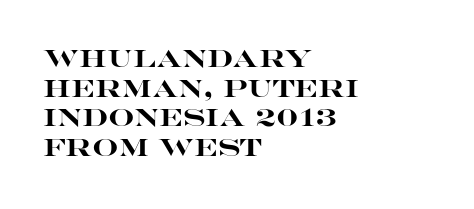
Is there any slant? The stems are plumb. Nothing unusual about the tracking: characters are spaced as the font intends. These words are printed bold, with thick strokes throughout. Evenly set lines give the paragraph a standard silhouette.
